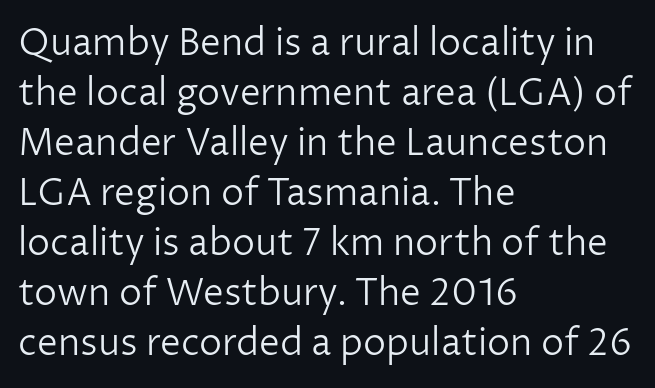
{"serif": "no", "italic": "no", "bold": "no", "weight": "light", "width": "normal", "stroke_contrast": "low", "x_height": "medium", "monospaced": "no", "underline": "no", "align": "left", "line_spacing": "normal", "line_spacing_ratio": 1.35, "letter_spacing": "normal", "letter_spacing_em": 0.0, "glyph_px": 37}
